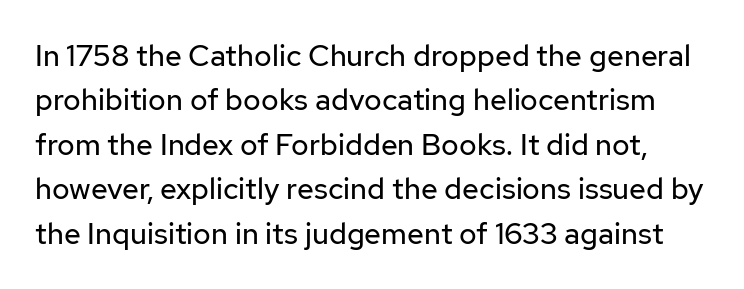
Stems and bowls with no extra thickness — not bold. Each row of text sits above clean, open space. The lines sit at an ordinary, default distance from one another. The text was rendered using a sans face with plain stroke endings.
